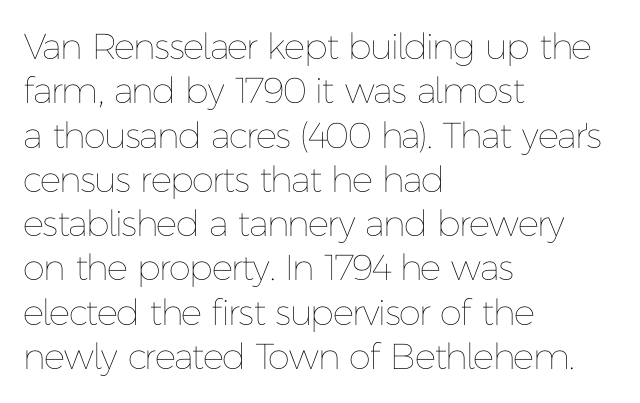
{"italic": "no", "bold": "no", "weight": "thin", "width": "normal", "stroke_contrast": "low", "x_height": "medium", "monospaced": "no", "underline": "no", "align": "left", "line_spacing_ratio": 1.23, "letter_spacing": "normal", "letter_spacing_em": 0.0, "glyph_px": 36}
